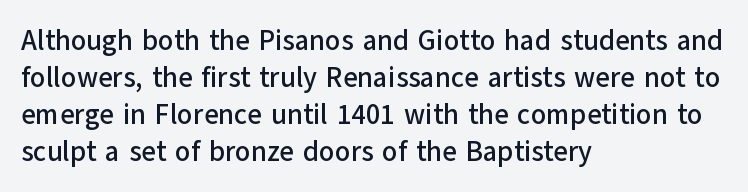
The image shows 28 px sans-serif type, upright; set left-aligned, normal line spacing (1.32x), normal letter spacing, not underlined; low stroke contrast and a medium x-height.
